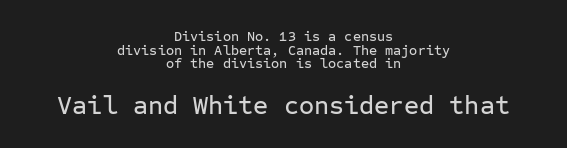
{"italic": "no", "underline": "no", "align": "center", "line_spacing": "tight", "line_spacing_ratio": 0.98, "letter_spacing": "normal", "letter_spacing_em": 0.0, "larger_block": "second", "size_ratio": 1.86, "glyph_px": 26}
